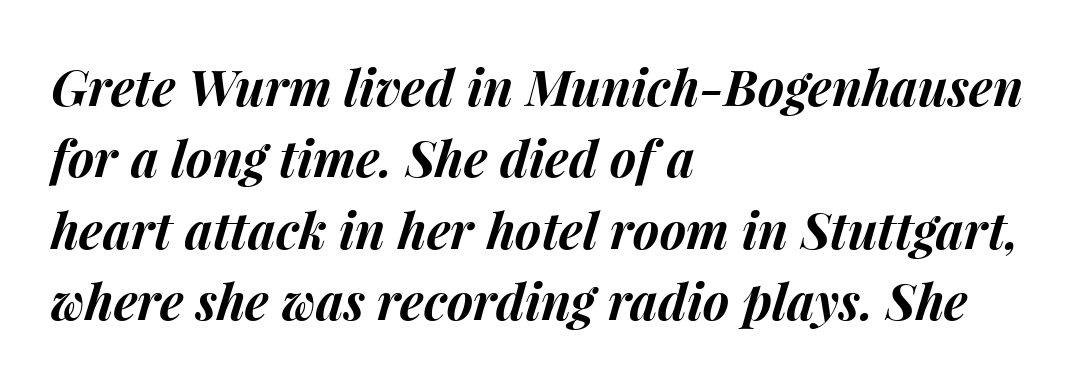
{"italic": "yes", "lean": "right", "slant_degrees": 15, "bold": "yes", "weight": "bold", "width": "normal", "stroke_contrast": "medium", "x_height": "medium", "monospaced": "no", "underline": "no", "align": "left", "line_spacing": "normal", "line_spacing_ratio": 1.43, "letter_spacing": "normal", "letter_spacing_em": 0.0, "glyph_px": 50}
